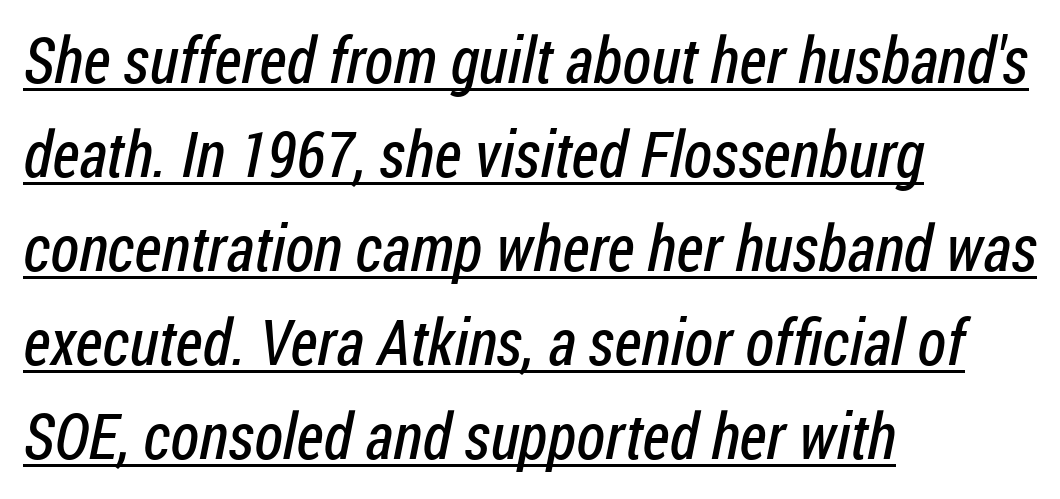
{"serif": "no", "bold": "no", "weight": "regular", "width": "condensed", "stroke_contrast": "low", "x_height": "medium", "monospaced": "no", "underline": "yes", "align": "left", "line_spacing": "normal", "line_spacing_ratio": 1.47, "letter_spacing": "normal", "letter_spacing_em": 0.0, "glyph_px": 64}
